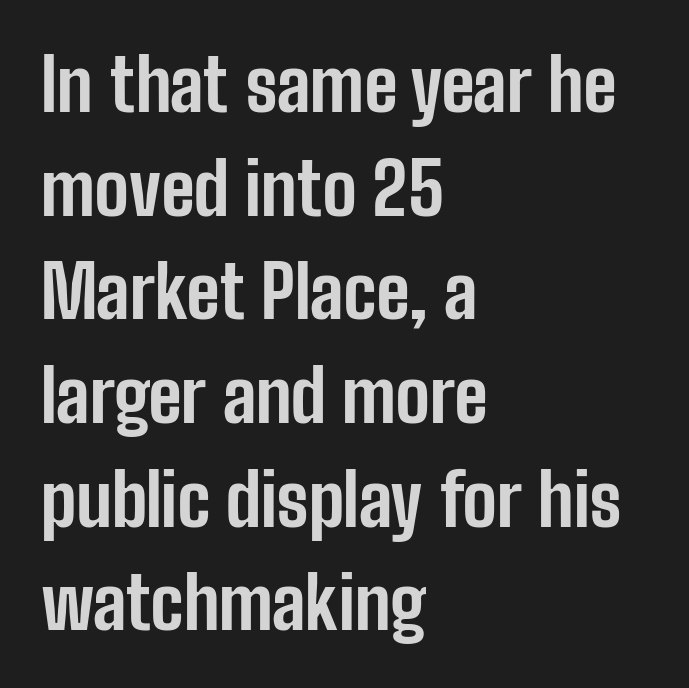
{"serif": "no", "italic": "no", "bold": "yes", "weight": "bold", "width": "condensed", "stroke_contrast": "low", "x_height": "medium", "monospaced": "no", "underline": "no", "align": "left", "line_spacing": "normal", "line_spacing_ratio": 1.44, "letter_spacing": "normal", "letter_spacing_em": 0.0, "glyph_px": 72}
